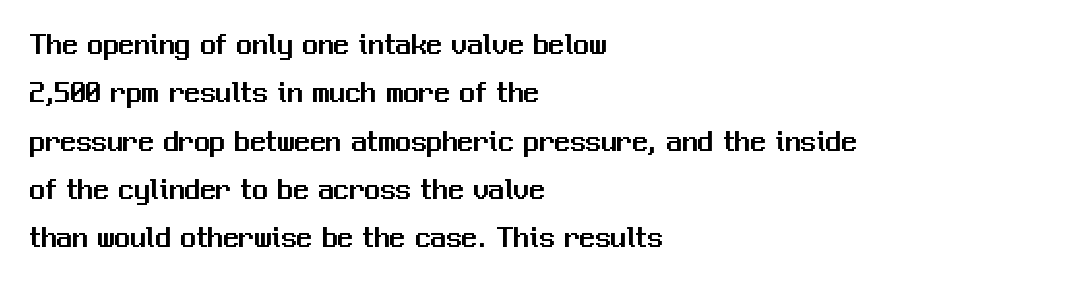
The lettering holds an erect, upright posture throughout. Grotesque or geometric, the face here clearly has no serifs. Leftover space on each line is placed entirely after the last word. Do the characters align in a grid? No, the font is proportional. These lines keep a tight, regular rhythm from letter to letter.
